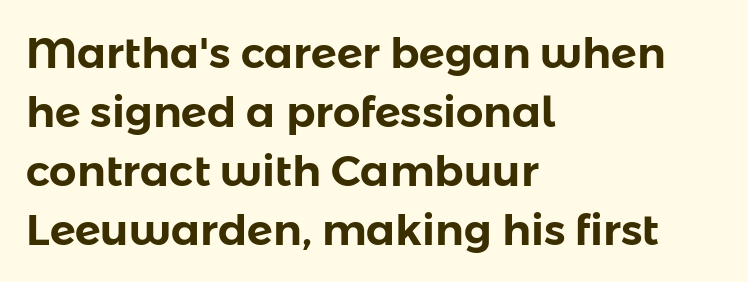
Only glyphs here, with clear space below each row. The letters carry no serifs — their stems end cleanly without finishing strokes. Each new line begins a customary step beneath the previous one. The axis of the letterforms is exactly vertical. This sample has the flowing, uneven cadence of proportional lettering.
